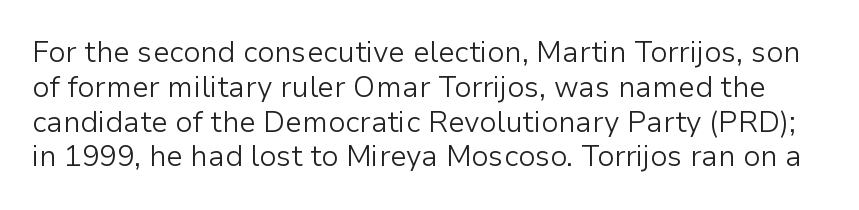
Heft: none added — not bold. Check the space under the baseline: it is left empty. Posture: upright roman. The designer went with a sans here, leaving each stem footless. Caption: standard tracking, unaltered. Note the varied advance widths — an 'i' is clearly narrower than an 'm'.
